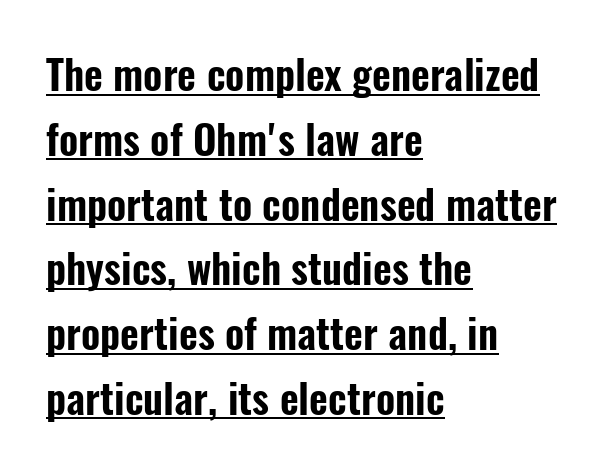
The image shows 41 px condensed sans-serif type, upright; set left-aligned, normal line spacing (1.58x), normal letter spacing, underlined; low stroke contrast and a medium x-height.
